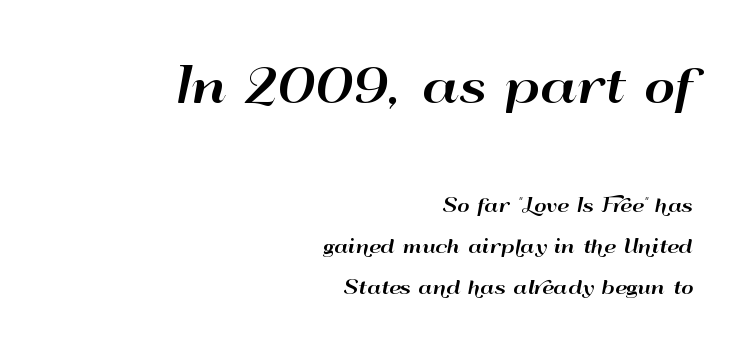
The image shows 48 px wide sans-serif type; set right-aligned, loose line spacing (2.16x), normal letter spacing, not underlined; the first (top) block is 2.53x larger; high stroke contrast and a small x-height.
